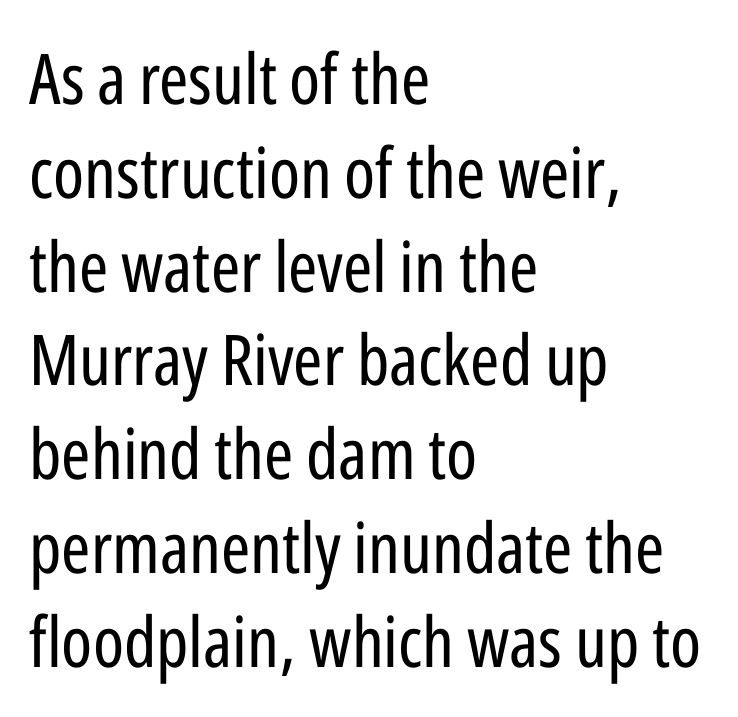
Do the characters align in a grid? No, the font is proportional. Vertical stems look standard width or narrower in stroke. These lines are set flush left with a ragged right edge. A typesetter would label this face a sans.
